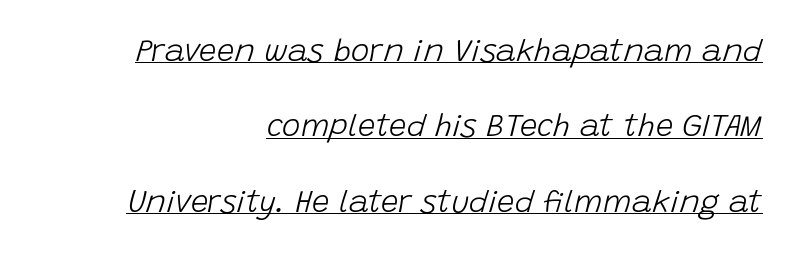
{"italic": "yes", "lean": "right", "slant_degrees": 15, "bold": "no", "weight": "light", "width": "normal", "stroke_contrast": "low", "x_height": "large", "monospaced": "no", "underline": "yes", "align": "right", "line_spacing": "loose", "line_spacing_ratio": 2.43, "letter_spacing": "normal", "letter_spacing_em": 0.0, "glyph_px": 31}
